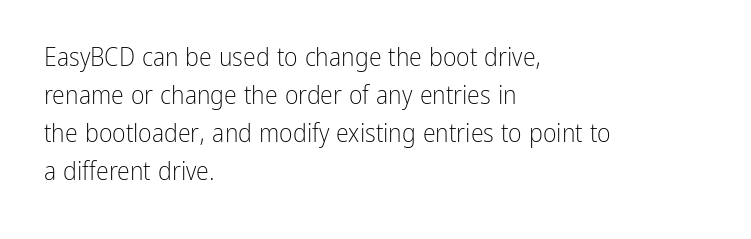
{"italic": "no", "bold": "no", "underline": "no", "align": "left", "line_spacing": "normal", "line_spacing_ratio": 1.46, "letter_spacing": "normal", "letter_spacing_em": 0.0, "glyph_px": 26}
